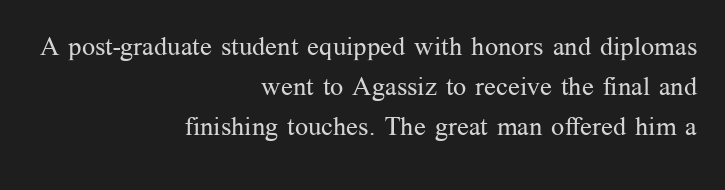
{"italic": "no", "bold": "no", "underline": "no", "align": "right", "line_spacing": "normal", "line_spacing_ratio": 1.53, "letter_spacing": "normal", "letter_spacing_em": 0.0, "glyph_px": 26}
